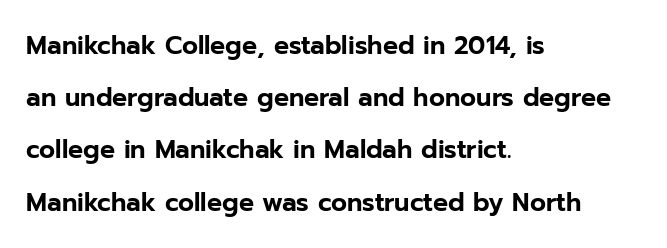
{"italic": "no", "underline": "no", "align": "left", "line_spacing": "loose", "line_spacing_ratio": 2.09, "letter_spacing": "normal", "letter_spacing_em": 0.0, "glyph_px": 25}
